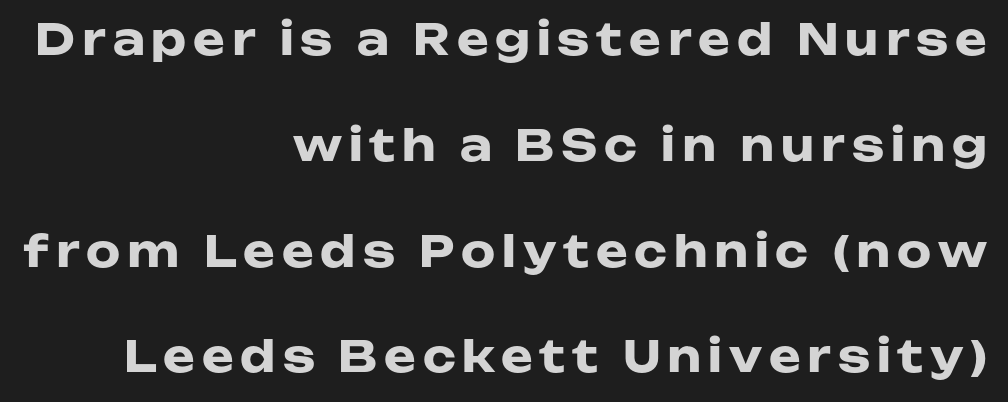
{"serif": "no", "italic": "no", "bold": "yes", "weight": "heavy", "width": "wide", "stroke_contrast": "low", "x_height": "medium", "monospaced": "no", "underline": "no", "align": "right", "line_spacing": "loose", "line_spacing_ratio": 2.46, "glyph_px": 43}
